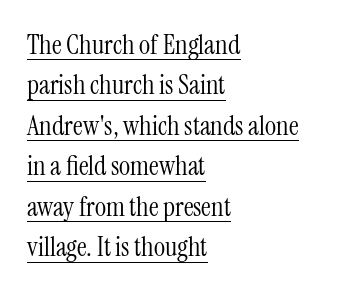
You can see a thin bar hugging the bottom of the glyphs. The rendering keeps characters at their native spacing. Letters have the restrained weight of plain body copy at most. No italicization has been applied; the sample stays upright. What's the leading like? Ordinary, nothing unusual.
